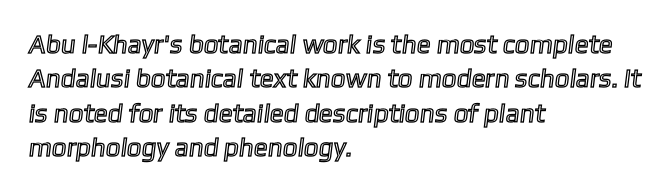
The image shows 26 px text type; set left-aligned, normal line spacing (1.32x), normal letter spacing, not underlined.
